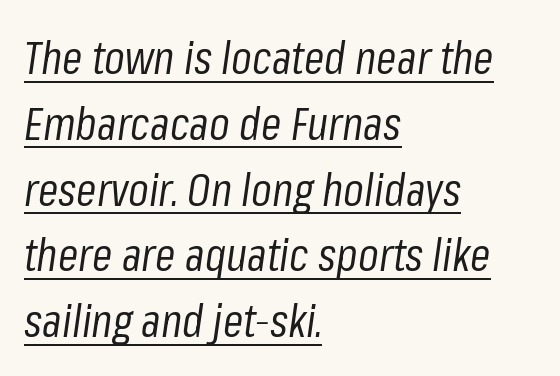
{"italic": "yes", "lean": "right", "slant_degrees": 8, "bold": "no", "weight": "regular", "width": "condensed", "stroke_contrast": "low", "x_height": "medium", "monospaced": "no", "underline": "yes", "align": "left", "line_spacing": "normal", "line_spacing_ratio": 1.43, "letter_spacing": "normal", "letter_spacing_em": 0.0, "glyph_px": 46}
